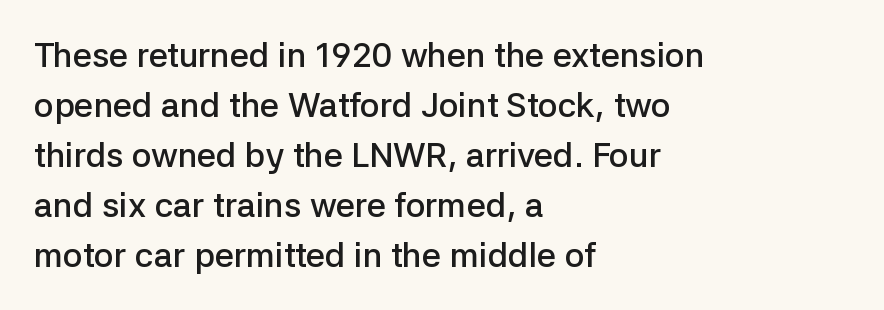
The tracking reads as untouched default to a designer's eye. Students, this is semibold: more ink than regular, less than bold. Posture: vertical. The rendering anchors every line to the left-hand side. Interline gaps are of average width in this sample. The type family on display is of the sans-serif kind.
